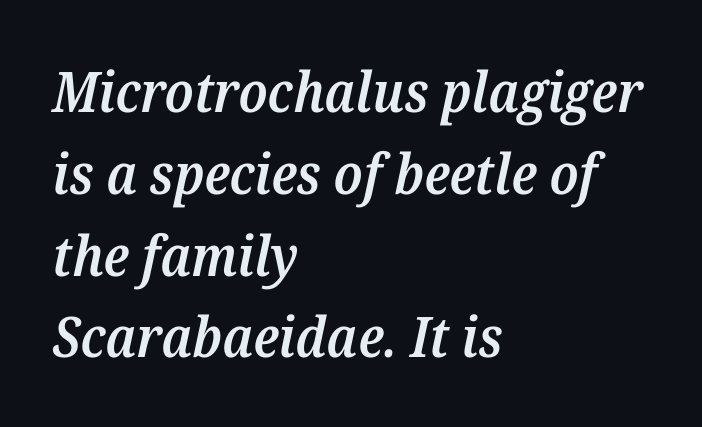
{"serif": "yes", "italic": "yes", "lean": "right", "slant_degrees": 12, "bold": "semi", "weight": "semibold", "width": "normal", "stroke_contrast": "medium", "x_height": "medium", "monospaced": "no", "underline": "no", "align": "left", "line_spacing": "normal", "line_spacing_ratio": 1.46, "letter_spacing": "normal", "letter_spacing_em": 0.0, "glyph_px": 56}
